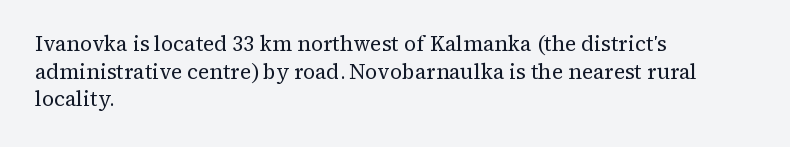
{"italic": "no", "bold": "no", "underline": "no", "align": "left", "line_spacing": "normal", "line_spacing_ratio": 1.31, "letter_spacing": "normal", "letter_spacing_em": 0.0, "glyph_px": 21}
